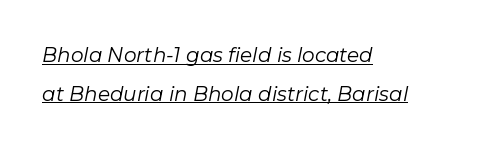
Q: Is the text bold? A: No.
Q: Is the text italic (slanted)? A: Yes, it leans right by about 11 degrees.
Q: Is the text underlined? A: Yes.
Q: How is the paragraph aligned? A: Left-aligned.
Q: Is the spacing between letters normal or unusually wide? A: Normal.
Q: Is the spacing between lines tight, normal or loose? A: Loose.
